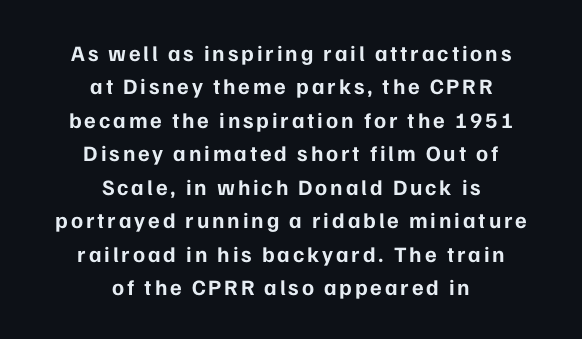
{"italic": "no", "bold": "yes", "underline": "no", "align": "center", "line_spacing": "normal", "line_spacing_ratio": 1.52, "glyph_px": 22}
